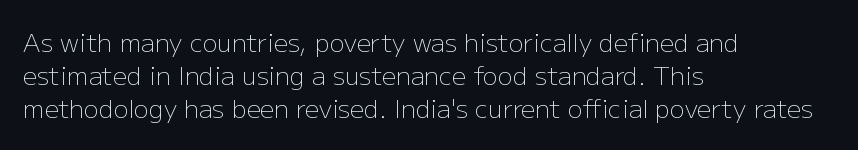
The image shows 25 px text type, upright; set left-aligned, normal line spacing (1.33x), normal letter spacing, not underlined.
